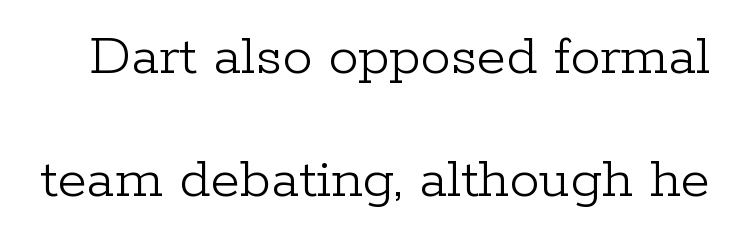
Q: Is the text bold? A: No.
Q: Is the text italic (slanted)? A: No, it is upright.
Q: Is the typeface a serif or a sans-serif typeface? A: Serif.
Q: Is the text underlined? A: No.
Q: Is the spacing between letters normal or unusually wide? A: Normal.
Q: Is the spacing between lines tight, normal or loose? A: Loose.
Q: Width (condensed, normal, or wide)? A: Normal.
Q: Stroke contrast? A: Low.
Q: x-height? A: Medium.
Q: Monospaced? A: No.
